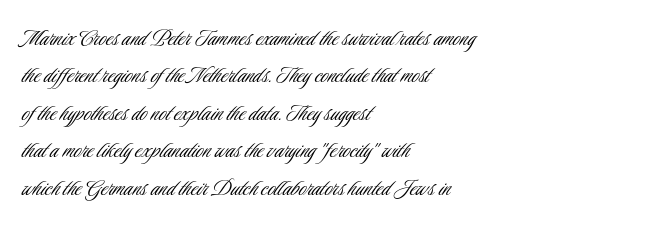
The image shows 26 px text type; set left-aligned, normal line spacing (1.44x), normal letter spacing, not underlined.
